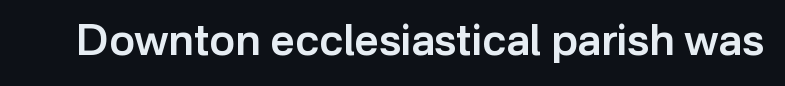
{"serif": "no", "italic": "no", "bold": "semi", "weight": "semibold", "width": "normal", "stroke_contrast": "low", "x_height": "medium", "monospaced": "no", "underline": "no", "letter_spacing": "normal", "letter_spacing_em": 0.0, "glyph_px": 43}
